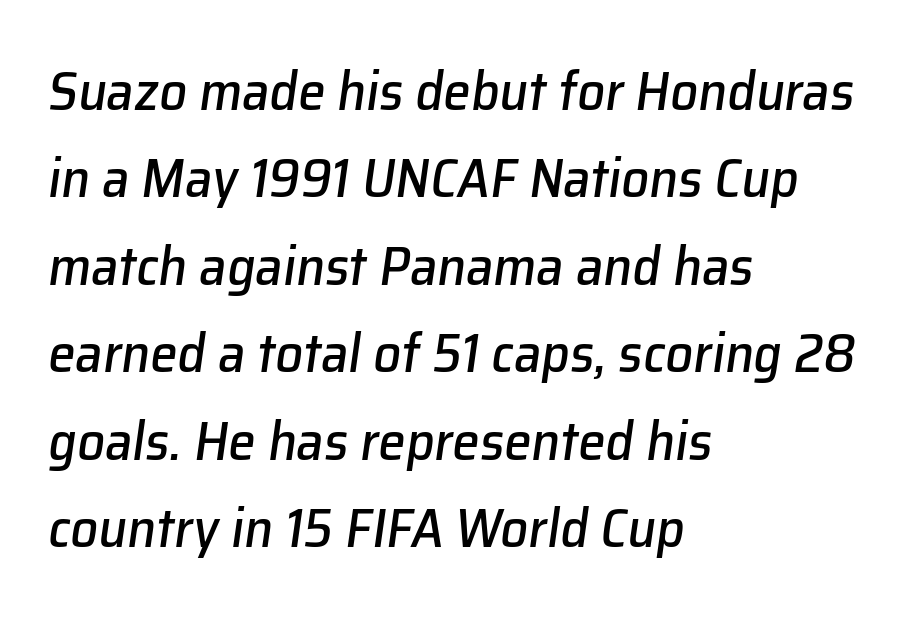
Style check: oblique. Varying glyph widths throughout — classic text-font behaviour. This sample is left-justified, so line endings fall wherever the words run out. How would I describe the line gaps? Plain and ordinary. Is the letter spacing exaggerated? No — it looks like the ordinary default. Beneath every word, the page is bare.
